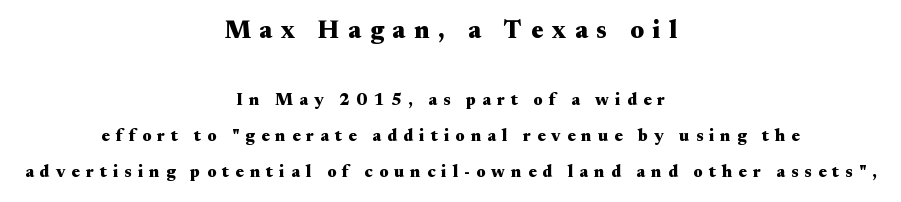
The image shows 25 px bold type, upright; set centered, loose line spacing (2.12x), unusually wide letter spacing (+0.36 em), not underlined; the first (top) block is 1.47x larger.
